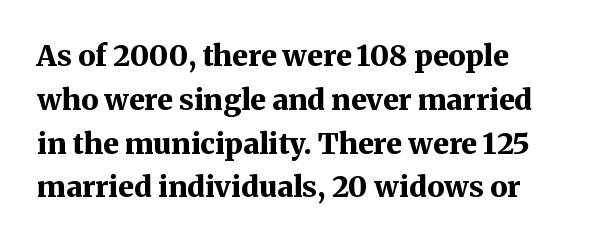
This block has exactly the height ordinary leading produces. Summary of weight: heavy, a full bold. What stands out about the letter spacing? Nothing — it is the standard amount. Every character sits straight up, as roman type does.
